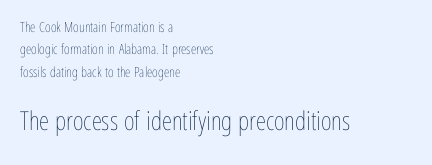
The image shows 26 px text type, upright; set left-aligned, normal line spacing (1.59x), normal letter spacing, not underlined; the second (bottom) block is 1.86x larger.
